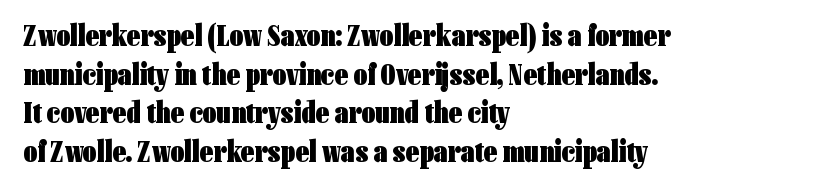
Q: Is the text bold? A: Yes.
Q: Is the text italic (slanted)? A: No, it is upright.
Q: Is the typeface a serif or a sans-serif typeface? A: Sans-serif.
Q: Is the text underlined? A: No.
Q: How is the paragraph aligned? A: Left-aligned.
Q: Is the spacing between letters normal or unusually wide? A: Normal.
Q: Is the spacing between lines tight, normal or loose? A: Normal.
Q: Width (condensed, normal, or wide)? A: Condensed.
Q: Stroke contrast? A: Low.
Q: x-height? A: Medium.
Q: Monospaced? A: No.
